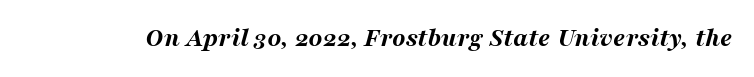
The line texture is even and compact thanks to regular tracking. Decoration check: the copy has no underline. Is the type bold? Yes — the strokes are clearly thick and heavy. These lines were composed using italics.
